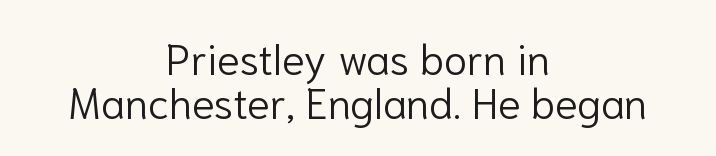
Q: Is the text bold? A: No.
Q: Is the text italic (slanted)? A: No, it is upright.
Q: Is the typeface a serif or a sans-serif typeface? A: Sans-serif.
Q: Is the text underlined? A: No.
Q: How is the paragraph aligned? A: Centered.
Q: Is the spacing between letters normal or unusually wide? A: Normal.
Q: Is the spacing between lines tight, normal or loose? A: Tight.
Q: Width (condensed, normal, or wide)? A: Normal.
Q: Stroke contrast? A: Low.
Q: x-height? A: Medium.
Q: Monospaced? A: No.
